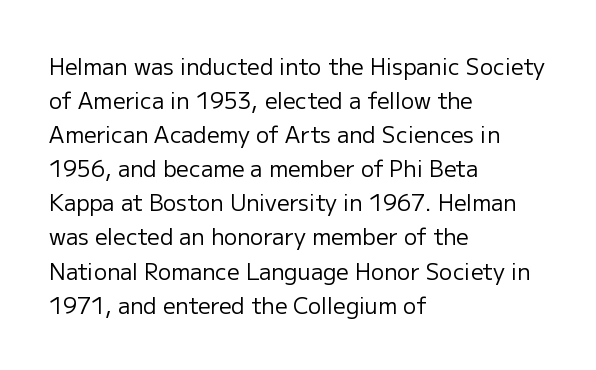
Caption: multi-line text, flush left, ragged right. Rendered with straight, roman letterforms. Beneath every word, the page is bare. Weight: not bold — regular or lighter. Nobody touched the tracking dial on this one. Vertically, the passage feels balanced, rows spaced as you'd expect.
